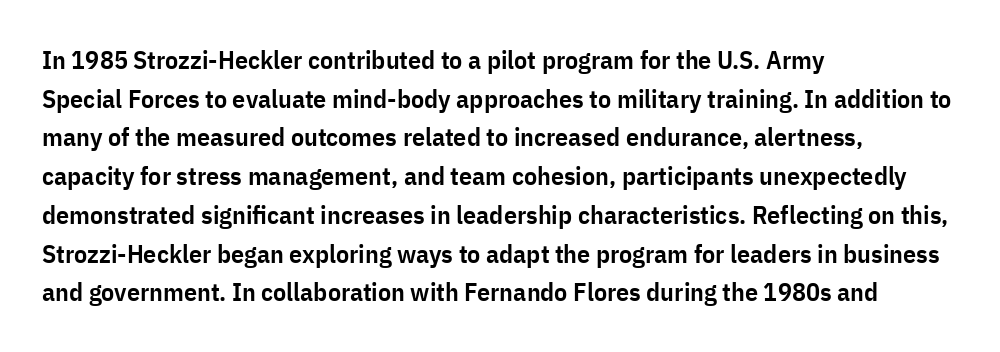
Q: Is the text bold? A: Semi-bold.
Q: Is the text italic (slanted)? A: No, it is upright.
Q: Is the text underlined? A: No.
Q: How is the paragraph aligned? A: Left-aligned.
Q: Is the spacing between letters normal or unusually wide? A: Normal.
Q: Is the spacing between lines tight, normal or loose? A: Normal.
